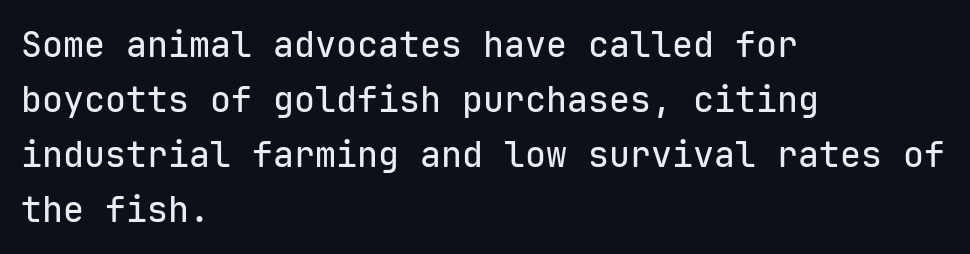
Q: Is the text italic (slanted)? A: No, it is upright.
Q: Is the typeface a serif or a sans-serif typeface? A: Sans-serif.
Q: Is the text underlined? A: No.
Q: How is the paragraph aligned? A: Left-aligned.
Q: Is the spacing between letters normal or unusually wide? A: Normal.
Q: Is the spacing between lines tight, normal or loose? A: Normal.
Q: Width (condensed, normal, or wide)? A: Normal.
Q: Stroke contrast? A: Low.
Q: x-height? A: Medium.
Q: Monospaced? A: Yes.
